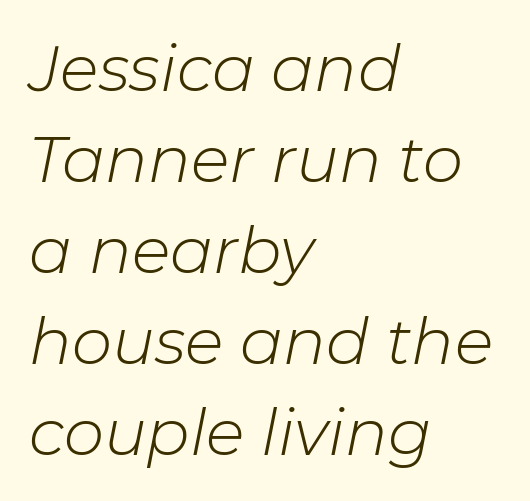
This sample keeps an unexceptional amount of space between lines. Heaviness? Minimal to ordinary, like unemphasized prose. The passage shown is typed in a proportional face where columns would drift. Rendered with sloped, italic letterforms.
